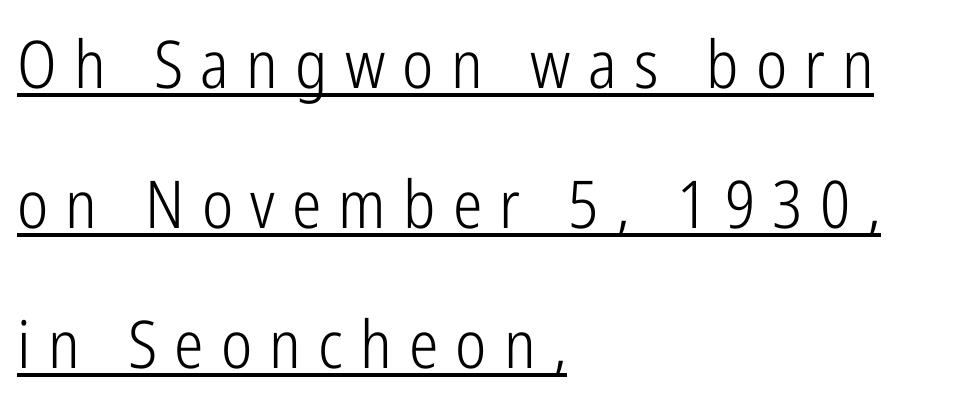
Posture: upright roman. The line texture is sparse and dotted thanks to wide tracking. Weight: in the light-to-regular range. Successive baselines arrive slowly, with a big drop between each. The passage shown is typed in a proportional face where columns would drift. Are there feet on the stems? There aren't — it's a sans.
